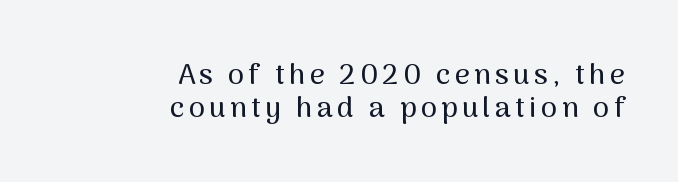
The image shows 29 px sans-serif type, upright; set right-aligned, tight line spacing (1.13x), not underlined; medium stroke contrast and a medium x-height.
